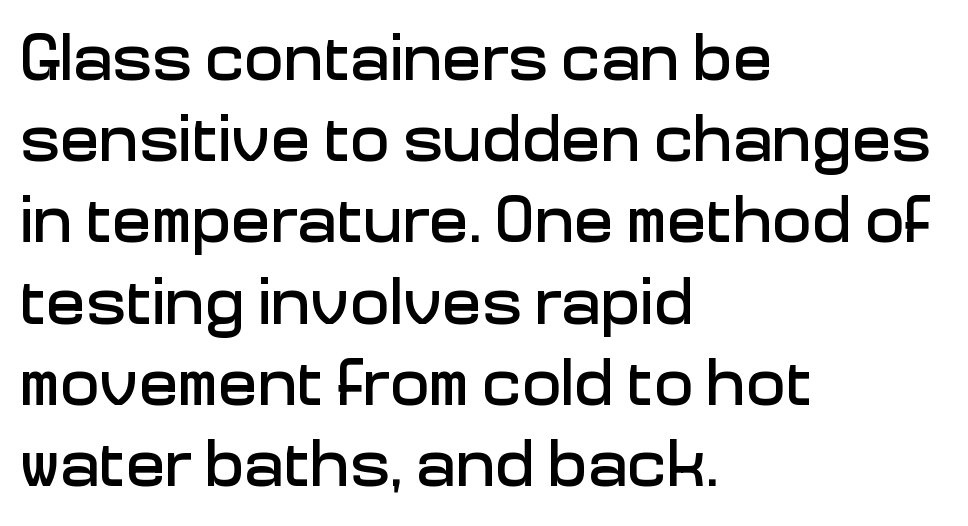
{"serif": "no", "italic": "no", "width": "normal", "stroke_contrast": "low", "x_height": "medium", "monospaced": "no", "underline": "no", "align": "left", "line_spacing_ratio": 1.23, "letter_spacing": "normal", "letter_spacing_em": 0.0, "glyph_px": 66}
